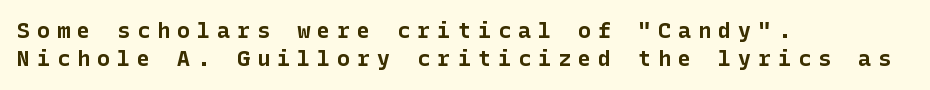
The image shows 22 px bold type, upright; set left-aligned, normal line spacing (1.28x), unusually wide letter spacing (+0.31 em), not underlined.
